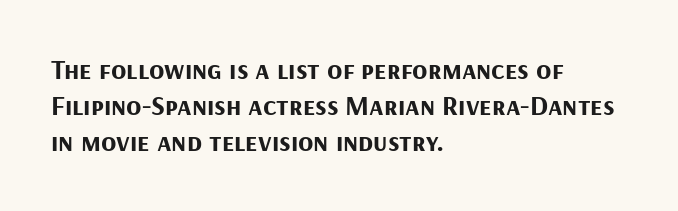
You can tell it's not italic because the verticals are truly vertical. Letter spacing: default. You could not count columns in this text — the font is proportionally spaced. Each letter's strokes conclude bluntly, with no projecting serifs. Check the space under the baseline: it is left empty.
